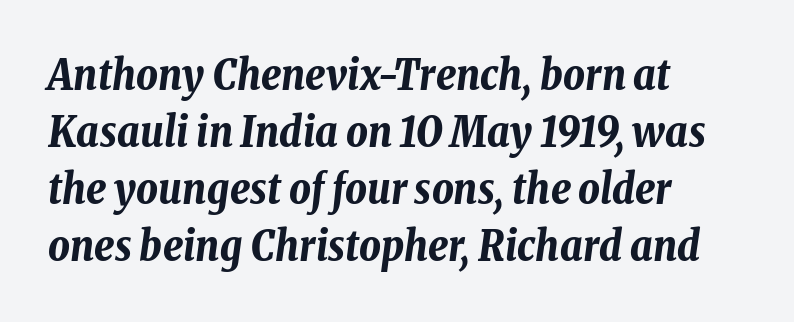
These lines keep a tight, regular rhythm from letter to letter. Its strokes are broad and dark, the hallmark of bold type. Teacher's note: observe the even left margin — that is flush-left alignment. The glyphs are unaccompanied by any horizontal stroke below them. The rendering applies a slant to the glyphs.
